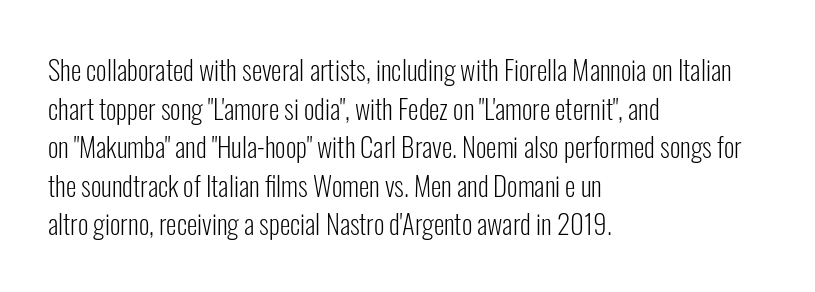
Stroke thickness stays within the range of a standard reading face or lighter. Notice how descenders clear the ascenders below comfortably — that's standard leading. There is no visible air inserted between adjacent glyphs. Casual observation: everything's shoved over to the left. The specimen omits any rule beneath the text block's lines. The letters stand straight up with perfectly vertical stems.
